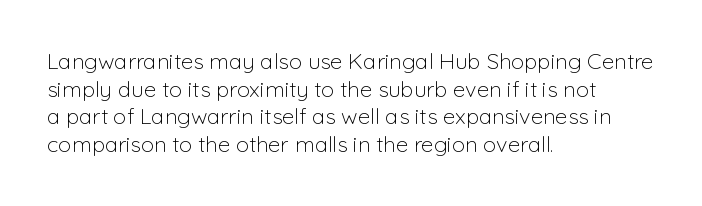
The typeface has the unassuming heft of standard copy or less. Vertical strokes here are truly vertical. A clean baseline with only descenders dipping below it. Default kerning and tracking; the words read as compact shapes.
